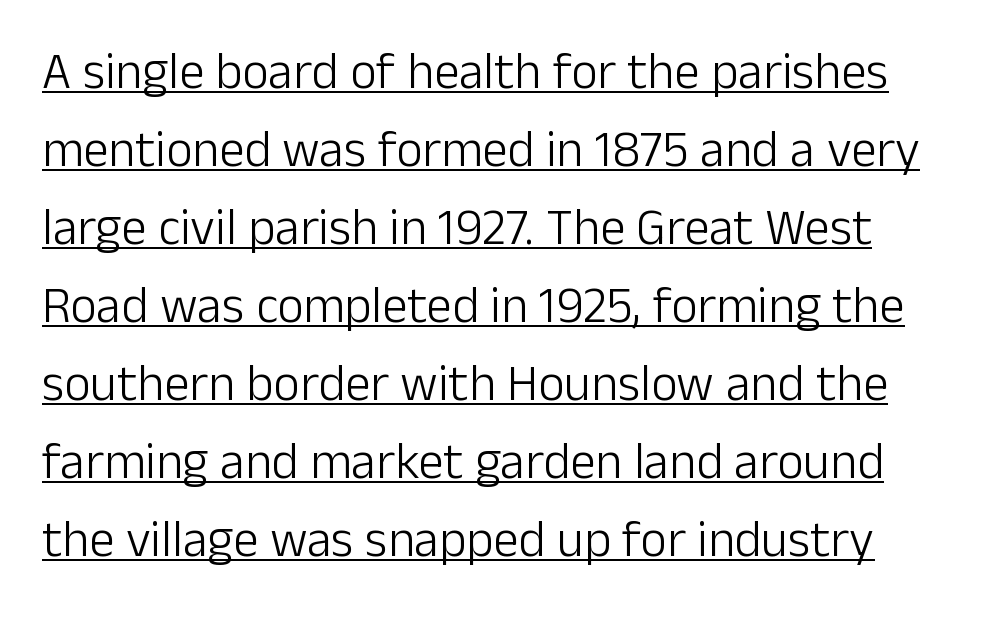
In terms of letterspacing, this is plain default setting. The face used here is a sans, in the tradition of grotesques and geometrics. Is there an underline? Yes — a line sits under the letters. Vertical strokes here are truly vertical. This block has exactly the height ordinary leading produces. Is this a heavy cut? Hardly; it is regular or lighter.
